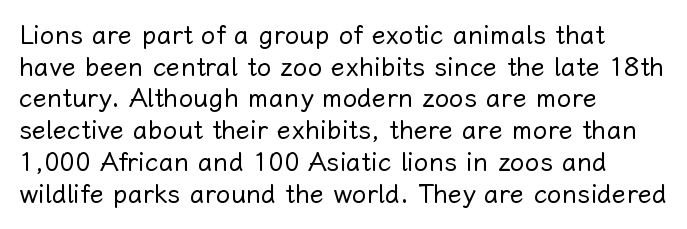
{"italic": "no", "bold": "no", "underline": "no", "align": "left", "line_spacing_ratio": 1.22, "letter_spacing": "normal", "letter_spacing_em": 0.0, "glyph_px": 26}
